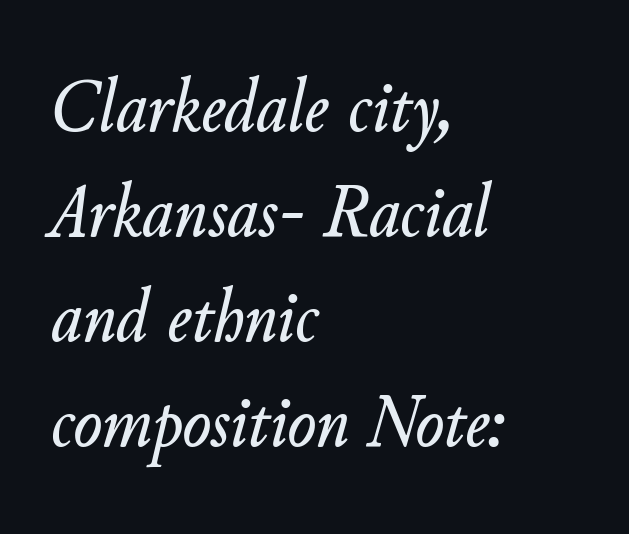
The image shows 76 px text type, italic (leaning right); set left-aligned, normal line spacing (1.38x), normal letter spacing, not underlined; low stroke contrast and a small x-height.
